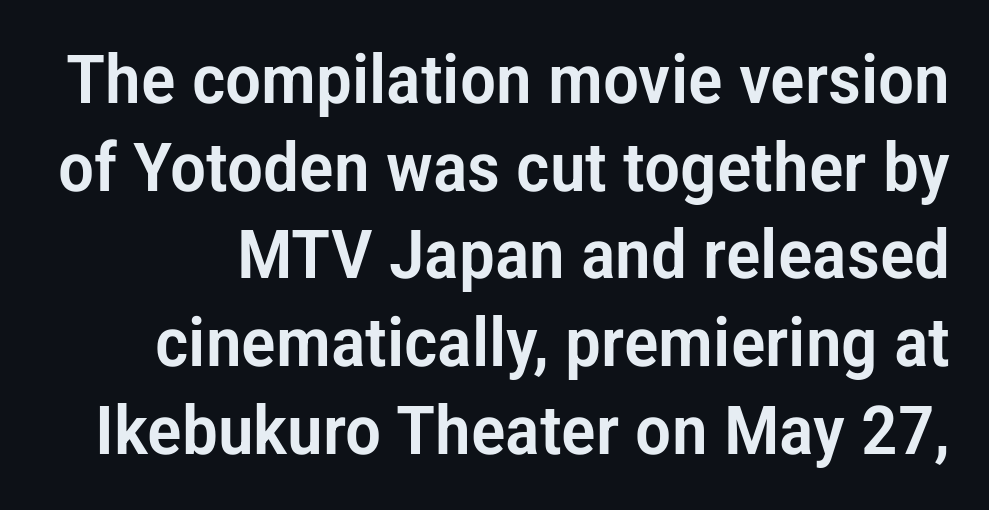
Q: Is the text italic (slanted)? A: No, it is upright.
Q: Is the typeface a serif or a sans-serif typeface? A: Sans-serif.
Q: Is the text underlined? A: No.
Q: Is the spacing between letters normal or unusually wide? A: Normal.
Q: Is the spacing between lines tight, normal or loose? A: Normal.
Q: Width (condensed, normal, or wide)? A: Condensed.
Q: Stroke contrast? A: Low.
Q: x-height? A: Medium.
Q: Monospaced? A: No.
